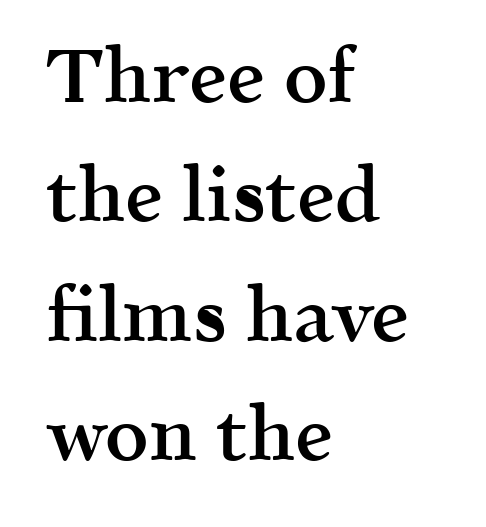
{"serif": "yes", "italic": "no", "bold": "semi", "weight": "semibold", "width": "normal", "x_height": "medium", "monospaced": "no", "underline": "no", "align": "left", "line_spacing": "normal", "line_spacing_ratio": 1.57, "letter_spacing": "normal", "letter_spacing_em": 0.0, "glyph_px": 76}
